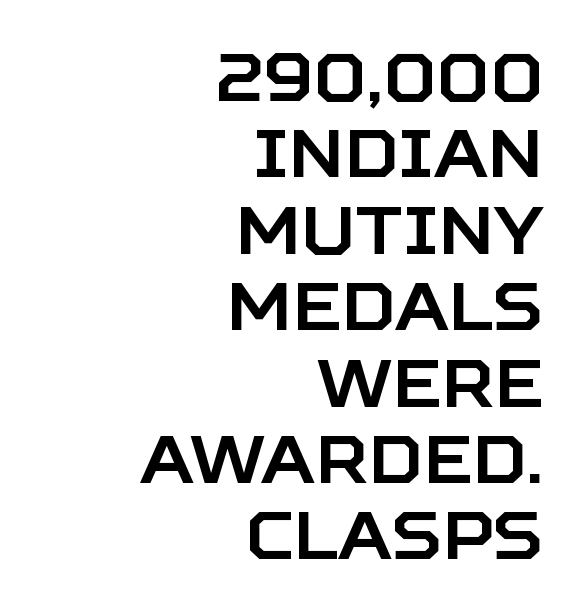
{"serif": "no", "italic": "no", "width": "normal", "stroke_contrast": "low", "x_height": "large", "monospaced": "no", "underline": "no", "align": "right", "line_spacing": "tight", "line_spacing_ratio": 1.14, "letter_spacing": "normal", "letter_spacing_em": 0.0, "glyph_px": 67}
